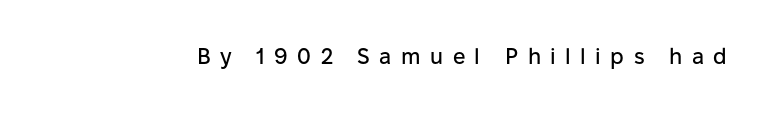
The words here are not underlined. The tracking reads as deliberately expanded to a designer's eye. The lettering holds an erect, upright posture throughout.
